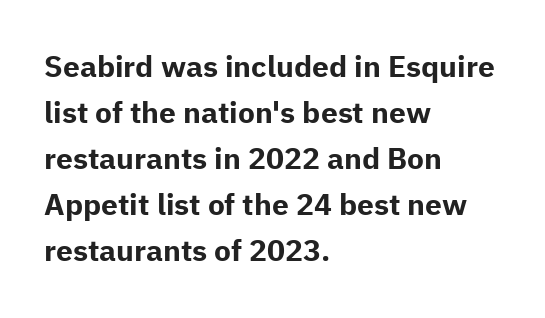
Q: Is the text bold? A: Yes.
Q: Is the text italic (slanted)? A: No, it is upright.
Q: Is the typeface a serif or a sans-serif typeface? A: Sans-serif.
Q: Is the text underlined? A: No.
Q: How is the paragraph aligned? A: Left-aligned.
Q: Is the spacing between letters normal or unusually wide? A: Normal.
Q: Is the spacing between lines tight, normal or loose? A: Normal.
Q: Width (condensed, normal, or wide)? A: Normal.
Q: Stroke contrast? A: Low.
Q: x-height? A: Medium.
Q: Monospaced? A: No.
